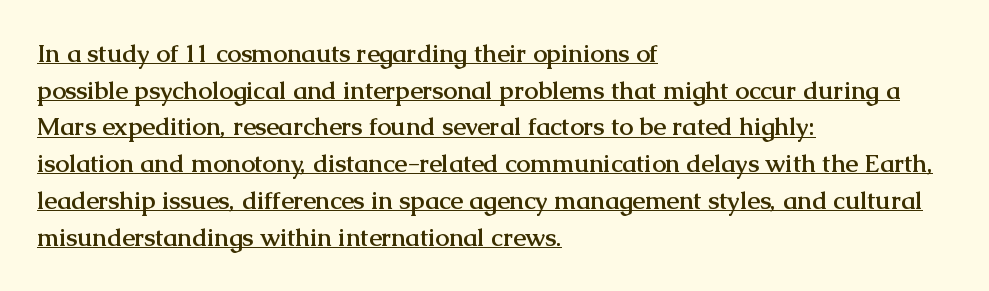
{"italic": "no", "bold": "yes", "underline": "yes", "align": "left", "line_spacing": "normal", "line_spacing_ratio": 1.47, "letter_spacing": "normal", "letter_spacing_em": 0.0, "glyph_px": 25}
